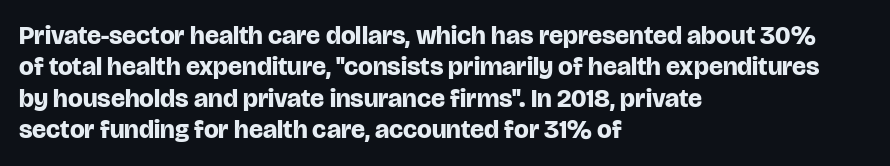
The image shows 26 px bold type, upright; set left-aligned, line spacing 1.21x, normal letter spacing, not underlined.
